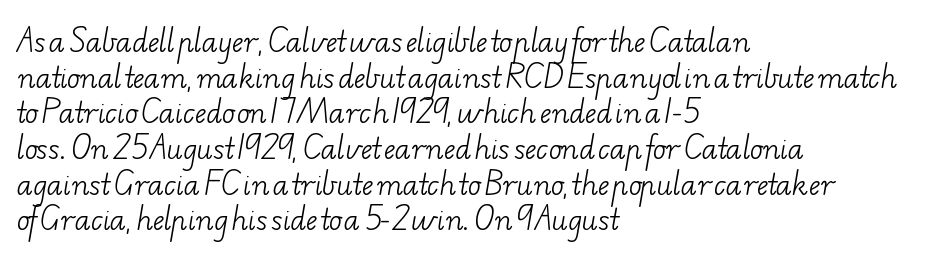
The passage shown is not bold in any degree. Characters follow at the spacing the type designer built in. Vertically, the passage feels balanced, rows spaced as you'd expect. Underlining? Definitely not there.
